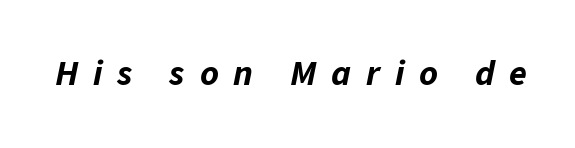
This is heavy type, rendered in bold. Clear beneath every line of the passage. The face used here is rendered with a markedly widened letterfit. The axis of the letterforms is tilted away from vertical. Varying glyph widths throughout — classic text-font behaviour.
